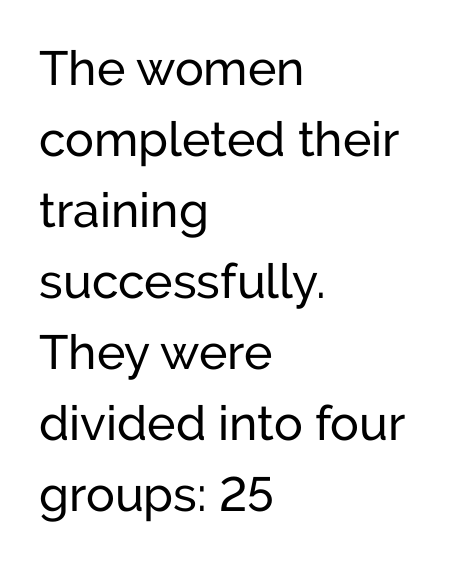
{"serif": "no", "italic": "no", "width": "normal", "stroke_contrast": "low", "x_height": "medium", "monospaced": "no", "underline": "no", "align": "left", "line_spacing": "normal", "line_spacing_ratio": 1.48, "letter_spacing": "normal", "letter_spacing_em": 0.0, "glyph_px": 48}
